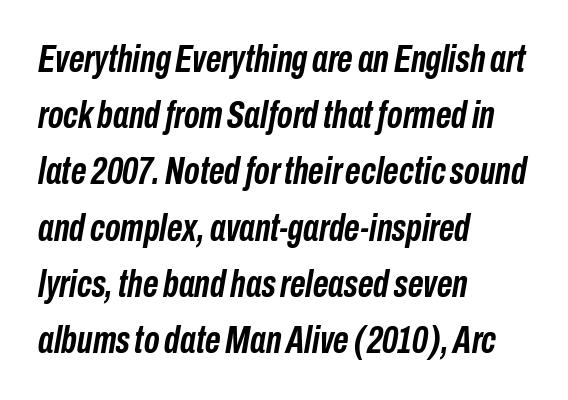
Looking at the ascenders, they clearly lean. Left-aligned paragraph, ragged on the right. This sample uses plain, unmodified letter spacing. The letters are bold, with thick, heavy strokes.
